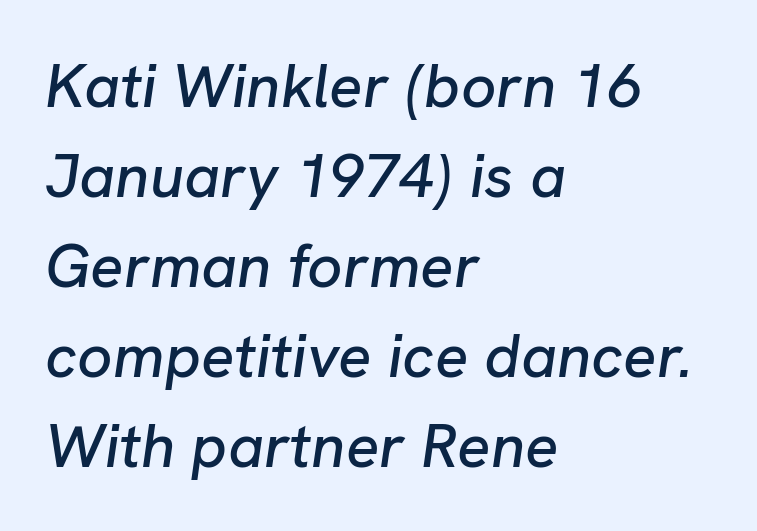
These lines stack with their left ends in a neat column. The foot of each line stays bare and open. Compared with typical paragraphs, the rows here are spaced about the same. Is this a fixed-width face? No — the glyphs have proportional, varying widths.
